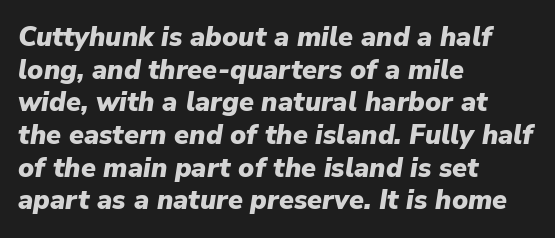
The image shows 27 px bold type, italic (leaning right); set left-aligned, line spacing 1.21x, normal letter spacing, not underlined.
